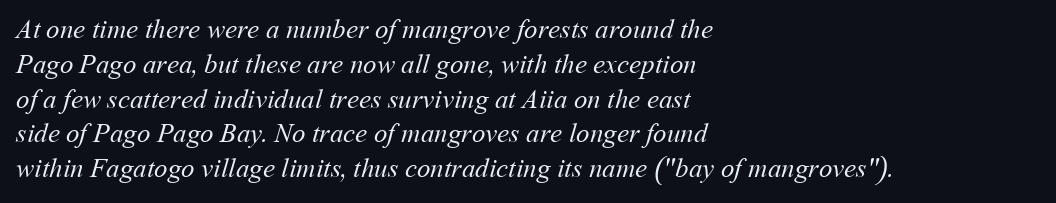
The image shows 27 px text type; set left-aligned, normal line spacing (1.29x), normal letter spacing, not underlined.
